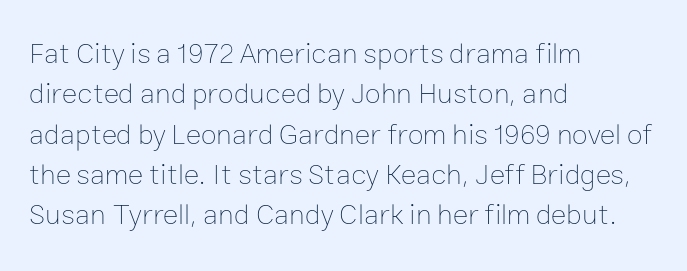
{"italic": "no", "bold": "no", "weight": "thin", "width": "normal", "stroke_contrast": "low", "x_height": "medium", "monospaced": "no", "underline": "no", "align": "left", "line_spacing": "normal", "line_spacing_ratio": 1.39, "letter_spacing": "normal", "letter_spacing_em": 0.0, "glyph_px": 29}
